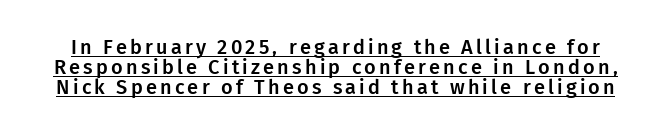
Q: Is the text italic (slanted)? A: No, it is upright.
Q: Is the text underlined? A: Yes.
Q: Is the spacing between lines tight, normal or loose? A: Tight.
